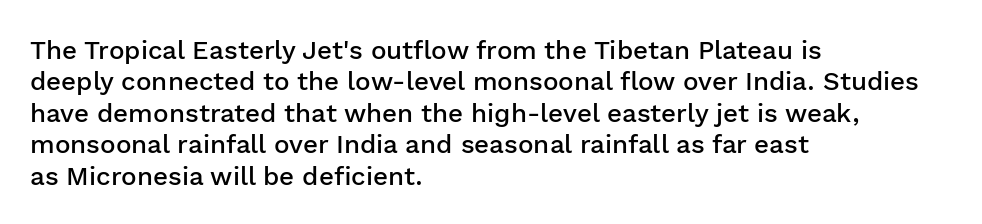
{"italic": "no", "bold": "semi", "underline": "no", "align": "left", "line_spacing_ratio": 1.21, "letter_spacing": "normal", "letter_spacing_em": 0.0, "glyph_px": 26}
